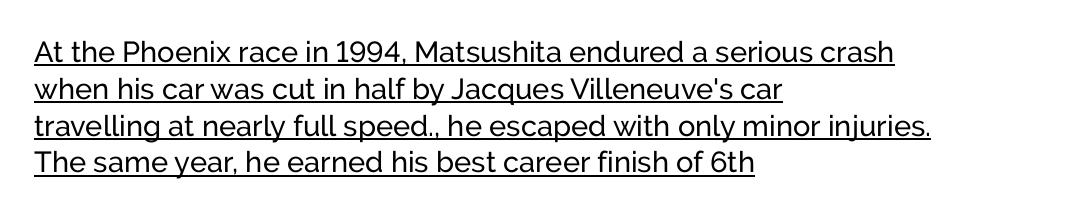
Does the type have serifs? No, each stem ends abruptly. Is the stroke heavy? The answer is a plain regular-or-lighter. A rule runs beneath these lines of type. The lettering holds an erect, upright posture throughout. These lines keep a tight, regular rhythm from letter to letter.
